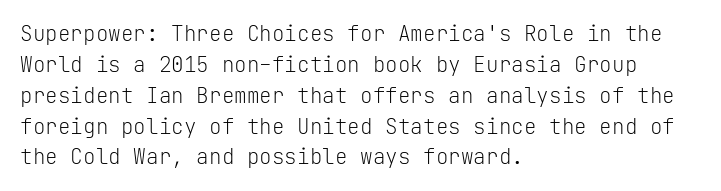
If you drew a line through each stem, it would be perfectly vertical. Leftover space on each line is placed entirely after the last word. The vertical gap from one line to the next is medium. The specimen omits any rule beneath the text block's lines.
